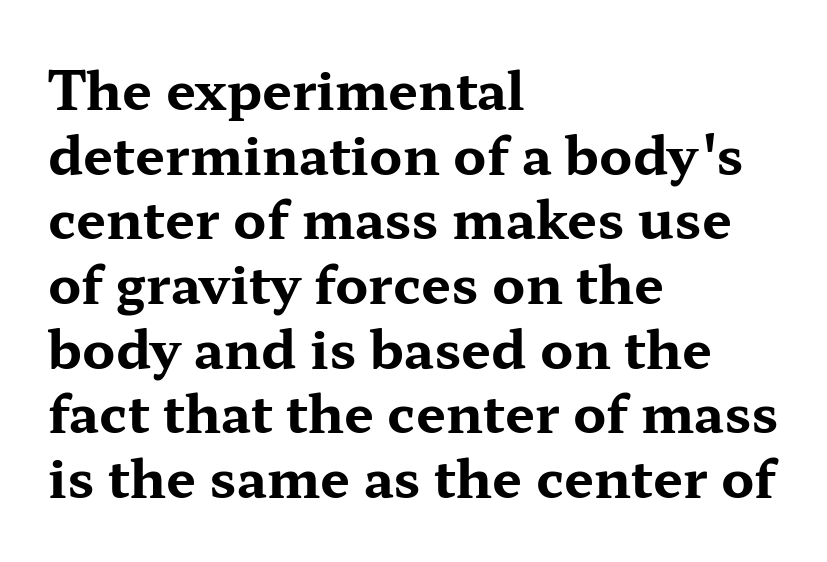
The image shows 53 px bold, wide serif type, upright; set left-aligned, line spacing 1.22x, normal letter spacing, not underlined; medium stroke contrast and a medium x-height.
